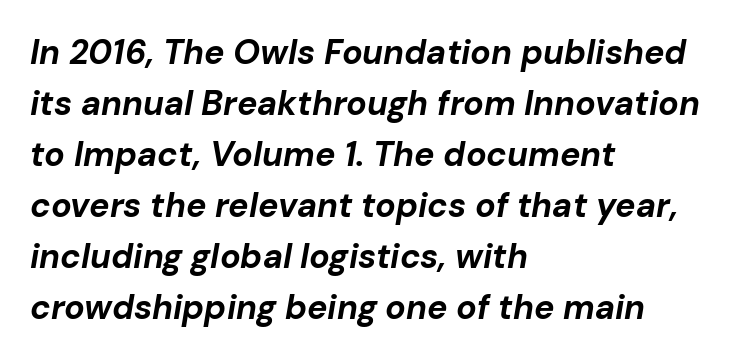
Q: Is the text bold? A: Yes.
Q: Is the text italic (slanted)? A: Yes, it leans right by about 10 degrees.
Q: Is the text underlined? A: No.
Q: How is the paragraph aligned? A: Left-aligned.
Q: Is the spacing between letters normal or unusually wide? A: Normal.
Q: Is the spacing between lines tight, normal or loose? A: Normal.
Q: Width (condensed, normal, or wide)? A: Normal.
Q: Stroke contrast? A: Low.
Q: x-height? A: Medium.
Q: Monospaced? A: No.
